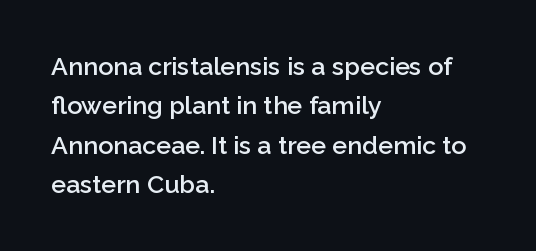
Q: Is the text bold? A: Semi-bold.
Q: Is the text italic (slanted)? A: No, it is upright.
Q: Is the text underlined? A: No.
Q: How is the paragraph aligned? A: Left-aligned.
Q: Is the spacing between letters normal or unusually wide? A: Normal.
Q: Is the spacing between lines tight, normal or loose? A: Normal.
